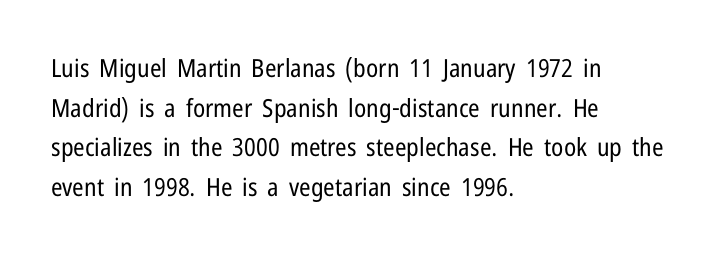
Q: Is the text bold? A: No.
Q: Is the text italic (slanted)? A: No, it is upright.
Q: Is the text underlined? A: No.
Q: How is the paragraph aligned? A: Left-aligned.
Q: Is the spacing between letters normal or unusually wide? A: Normal.
Q: Is the spacing between lines tight, normal or loose? A: Normal.
